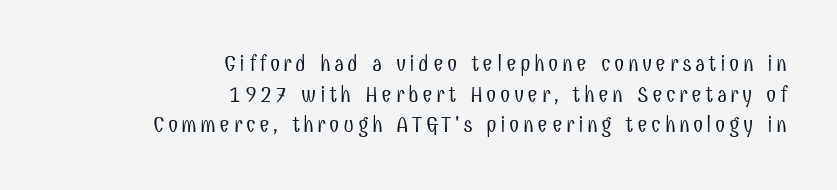
The image shows 23 px text type, upright; set right-aligned, normal line spacing (1.33x), not underlined.
